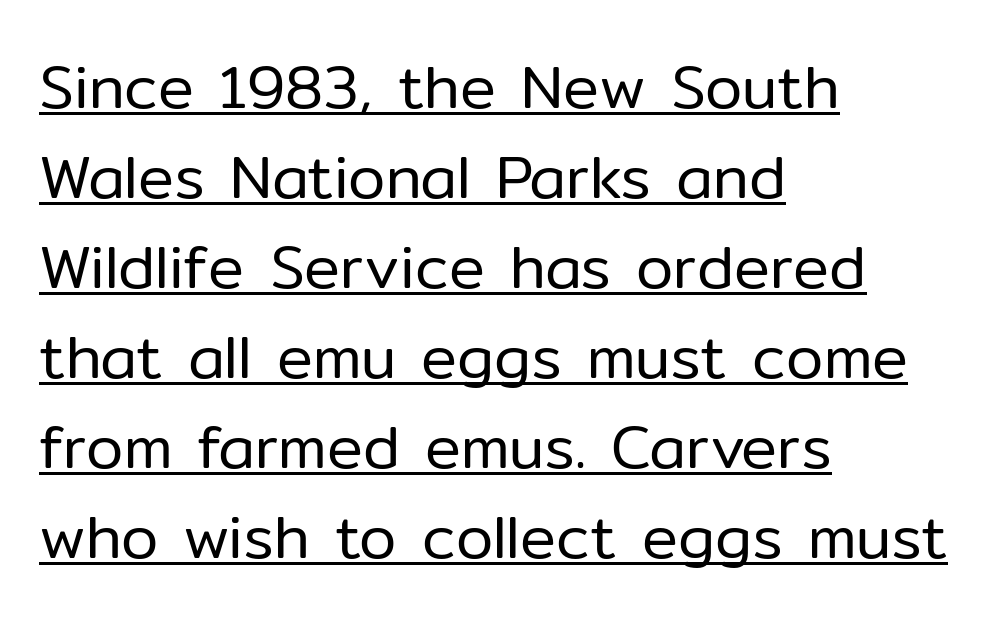
{"serif": "no", "italic": "no", "bold": "no", "weight": "regular", "width": "normal", "stroke_contrast": "low", "x_height": "medium", "monospaced": "no", "underline": "yes", "align": "left", "line_spacing": "normal", "line_spacing_ratio": 1.5, "letter_spacing": "normal", "letter_spacing_em": 0.0, "glyph_px": 60}
